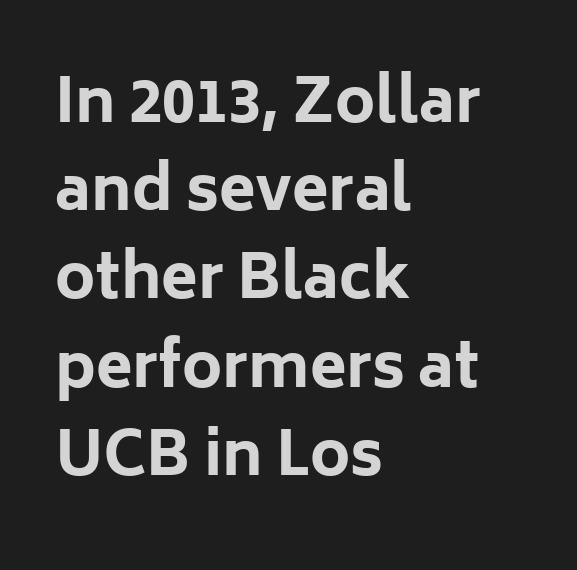
The lettering holds an erect, upright posture throughout. Visually the block forms a straight wall on the left and a jagged coastline on the right. Emphasis by weight is at full strength: bold. Any mark beneath the type? The region is blank. Character widths vary here, with narrow letters taking less room than wide ones. Unlike a traditional serif, this face leaves its strokes unadorned.
